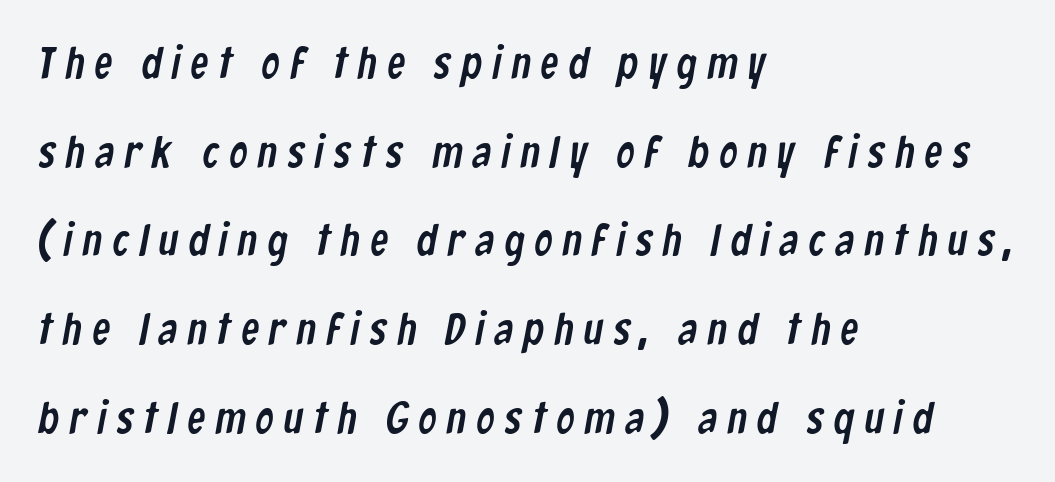
Q: Is the typeface a serif or a sans-serif typeface? A: Sans-serif.
Q: Is the text underlined? A: No.
Q: How is the paragraph aligned? A: Left-aligned.
Q: Is the spacing between letters normal or unusually wide? A: Unusually wide.
Q: Is the spacing between lines tight, normal or loose? A: Loose.
Q: Width (condensed, normal, or wide)? A: Condensed.
Q: Stroke contrast? A: Low.
Q: x-height? A: Medium.
Q: Monospaced? A: No.
